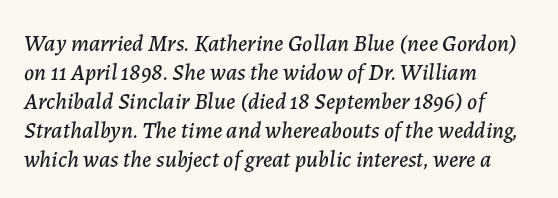
{"italic": "yes", "lean": "right", "slant_degrees": 7, "underline": "no", "align": "left", "line_spacing": "normal", "line_spacing_ratio": 1.26, "letter_spacing": "normal", "letter_spacing_em": 0.0, "glyph_px": 23}
